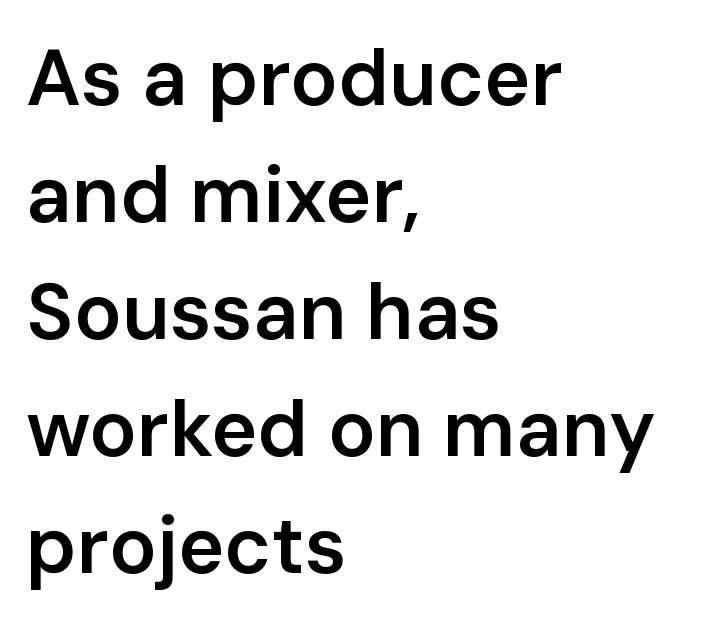
Plain, unruled lines of type. Does extra space separate the letters? No, they use regular spacing. Stroke thickness is moderately raised; the sample reads as semibold. Proportional: the letters do not fall into vertical columns. In terms of letterform style, serifs are entirely absent. A typesetter would mark this as roman, not italic.
